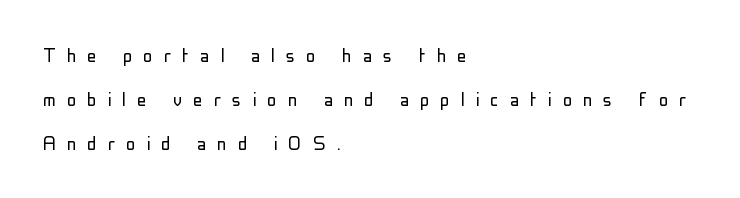
In terms of posture, this sample is upright. In CSS terms this would be text-align: left. Heft: none added — not bold. Baseline-to-baseline distance is far greater than the letter height. Glyph-to-glyph distance is far greater than everyday printed text. The area under the type is left untouched.
